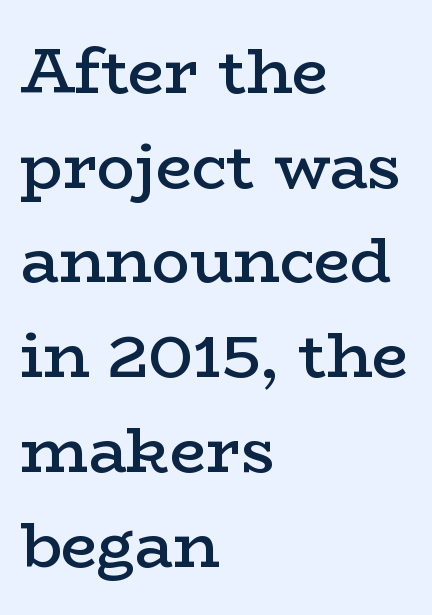
{"serif": "yes", "italic": "no", "bold": "semi", "weight": "semibold", "width": "wide", "stroke_contrast": "low", "x_height": "medium", "monospaced": "no", "underline": "no", "align": "left", "line_spacing": "normal", "line_spacing_ratio": 1.48, "letter_spacing": "normal", "letter_spacing_em": 0.0, "glyph_px": 64}
